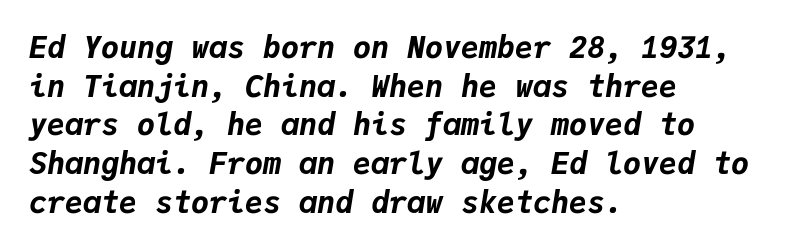
The image shows 30 px bold type, italic (leaning right), monospaced; set left-aligned, normal line spacing (1.29x), normal letter spacing, not underlined; low stroke contrast and a medium x-height.
